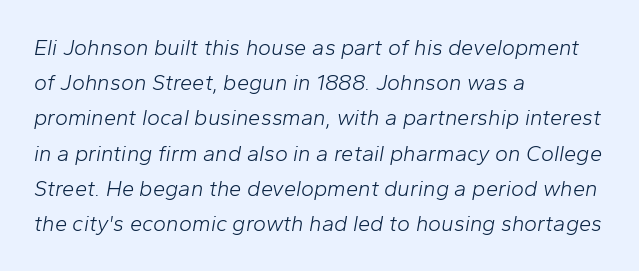
Nothing heavy about these letters — not bold at all. Compared with ordinary roman type, these characters are visibly tilted. Leftover space on each line is placed entirely after the last word. No word sits above an underline. Regular leading.
